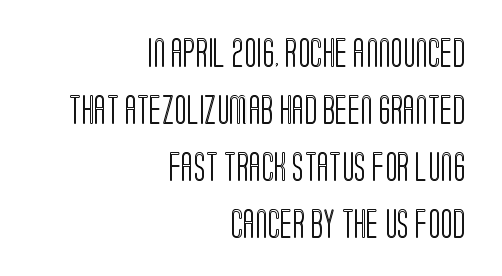
{"italic": "no", "width": "condensed", "x_height": "large", "monospaced": "no", "underline": "no", "align": "right", "line_spacing": "loose", "line_spacing_ratio": 1.97, "letter_spacing": "normal", "letter_spacing_em": 0.0, "glyph_px": 29}
